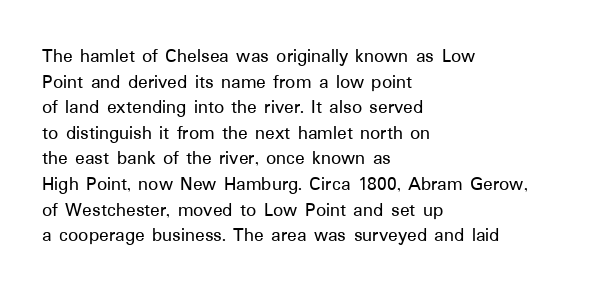
The image shows 20 px text type, upright; set left-aligned, normal line spacing (1.28x), normal letter spacing, not underlined.
